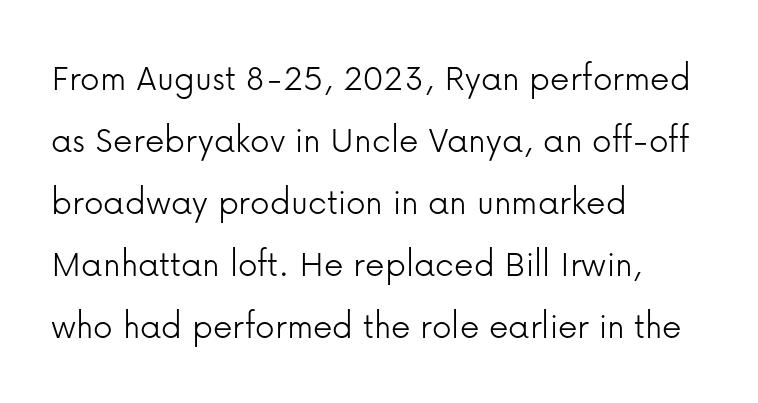
Q: Is the text bold? A: No.
Q: Is the text italic (slanted)? A: No, it is upright.
Q: Is the typeface a serif or a sans-serif typeface? A: Sans-serif.
Q: Is the text underlined? A: No.
Q: How is the paragraph aligned? A: Left-aligned.
Q: Is the spacing between letters normal or unusually wide? A: Normal.
Q: Is the spacing between lines tight, normal or loose? A: Normal.
Q: Width (condensed, normal, or wide)? A: Normal.
Q: Stroke contrast? A: Low.
Q: x-height? A: Medium.
Q: Monospaced? A: No.
